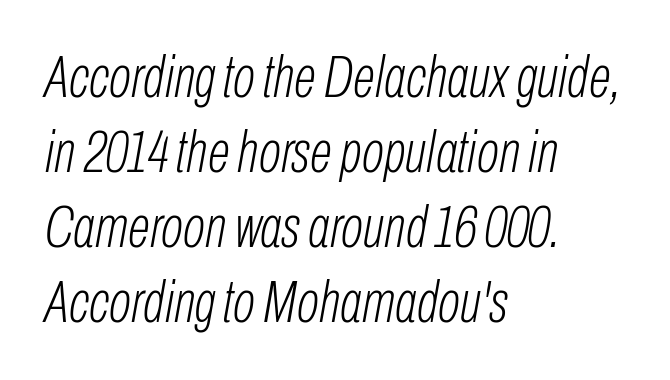
This sample uses an oblique cut, with every glyph tilted off the vertical. The words here are not underlined. Alignment: flush left. Vertically, the passage feels balanced, rows spaced as you'd expect. Students, note that the glyphs here touch the page at normal intervals.
